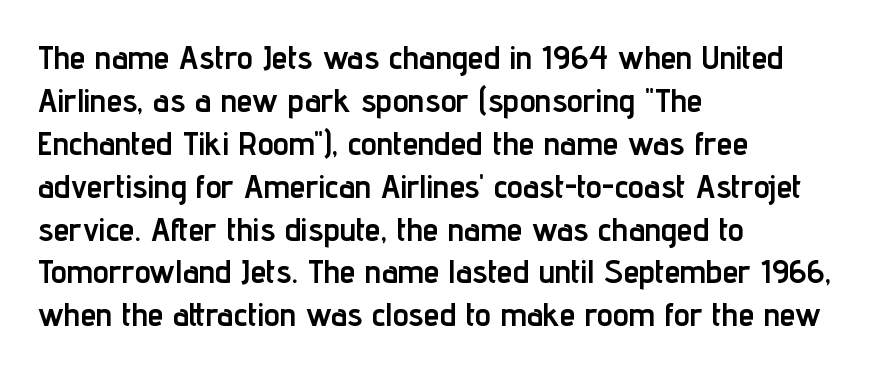
{"serif": "no", "italic": "no", "bold": "yes", "weight": "semibold", "width": "condensed", "stroke_contrast": "low", "x_height": "medium", "monospaced": "no", "underline": "no", "align": "left", "line_spacing": "normal", "line_spacing_ratio": 1.34, "letter_spacing": "normal", "letter_spacing_em": 0.0, "glyph_px": 32}
